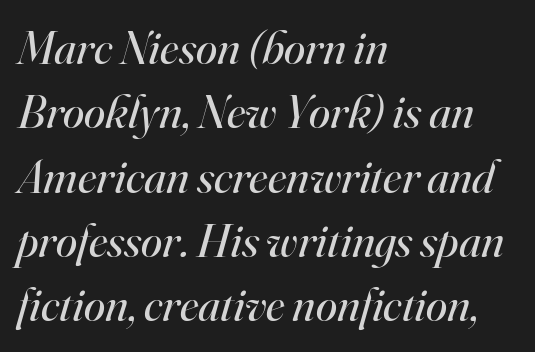
Classification — serif. Ink coverage per letter is moderate at most. The rendering keeps characters at their native spacing. There's an unmistakable incline to the writing here.
